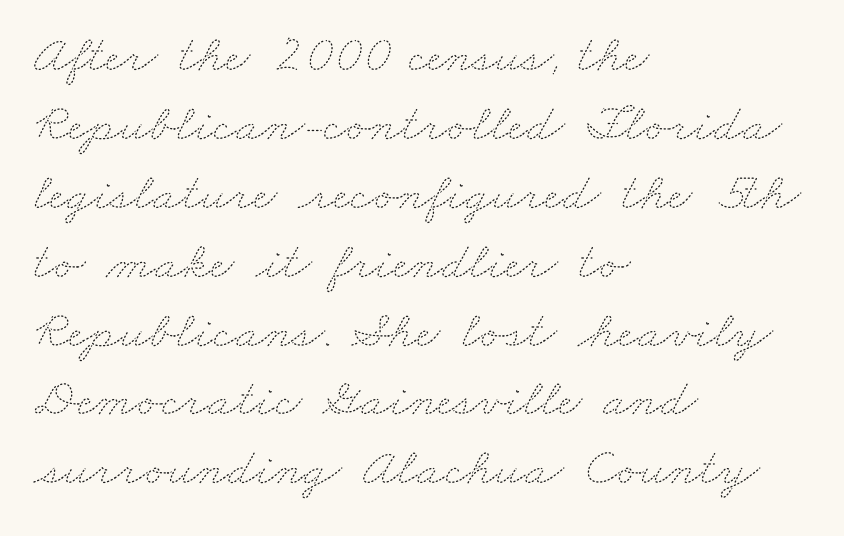
The line-height multiplier appears to be the usual default. The typesetting does not lean heavy: it is not bold. The ragged edge is on the right, which tells us the setting is flush left. A typesetter would call this zero additional tracking.
